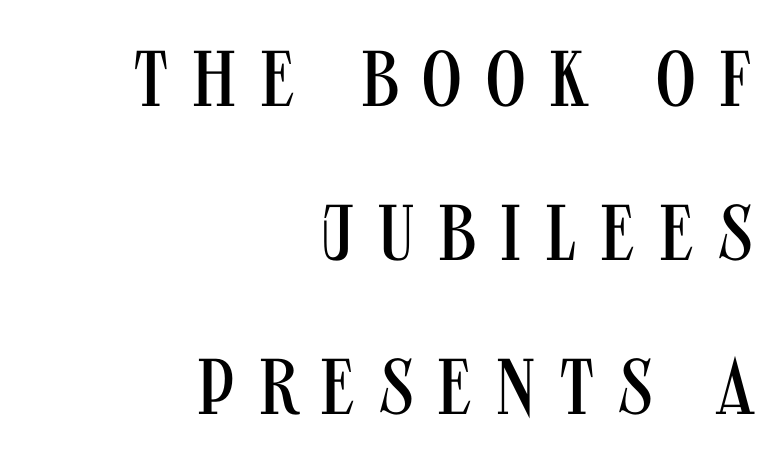
Tracking here is generous; glyphs stand well apart from one another. This sample uses an upright cut, with every glyph sitting square on the baseline. In CSS terms this would be text-align: right. No heavy texture on the line: the type isn't bold.
